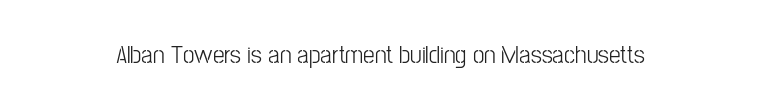
Is there any slant? The stems are plumb. Descenders are the only things crossing below the line. The line texture is even and compact thanks to regular tracking.
